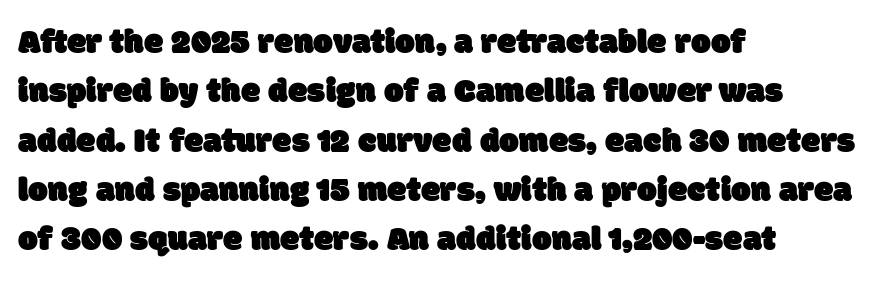
{"serif": "no", "width": "normal", "stroke_contrast": "low", "x_height": "large", "monospaced": "no", "underline": "no", "align": "left", "line_spacing": "normal", "line_spacing_ratio": 1.41, "letter_spacing": "normal", "letter_spacing_em": 0.0, "glyph_px": 35}
